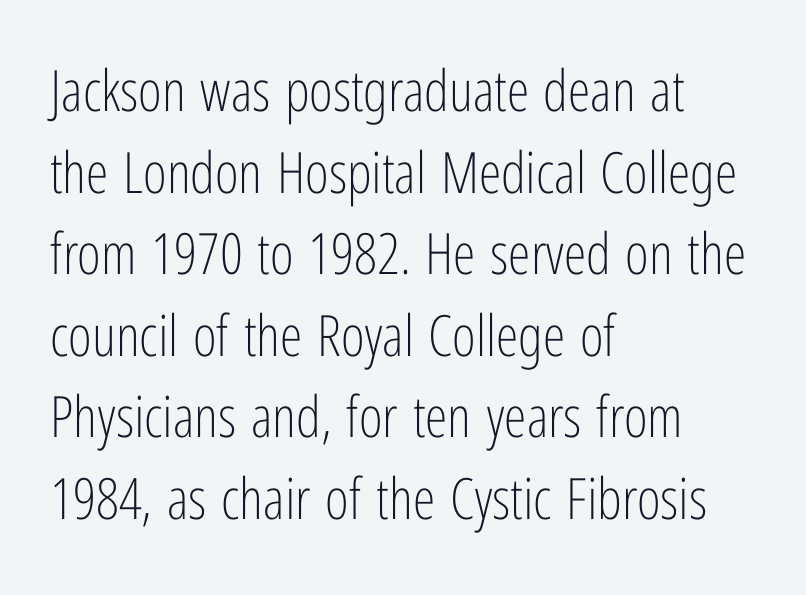
Q: Is the text bold? A: No.
Q: Is the text italic (slanted)? A: No, it is upright.
Q: Is the typeface a serif or a sans-serif typeface? A: Sans-serif.
Q: Is the text underlined? A: No.
Q: How is the paragraph aligned? A: Left-aligned.
Q: Is the spacing between letters normal or unusually wide? A: Normal.
Q: Is the spacing between lines tight, normal or loose? A: Normal.
Q: Width (condensed, normal, or wide)? A: Condensed.
Q: Stroke contrast? A: Low.
Q: x-height? A: Medium.
Q: Monospaced? A: No.
